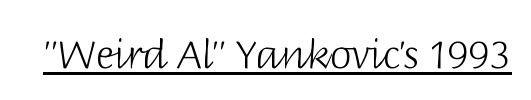
Q: Is the text bold? A: No.
Q: Is the text italic (slanted)? A: No, it is upright.
Q: Is the typeface a serif or a sans-serif typeface? A: Sans-serif.
Q: Is the text underlined? A: Yes.
Q: Is the spacing between letters normal or unusually wide? A: Normal.
Q: Width (condensed, normal, or wide)? A: Normal.
Q: Stroke contrast? A: Low.
Q: x-height? A: Large.
Q: Monospaced? A: No.
